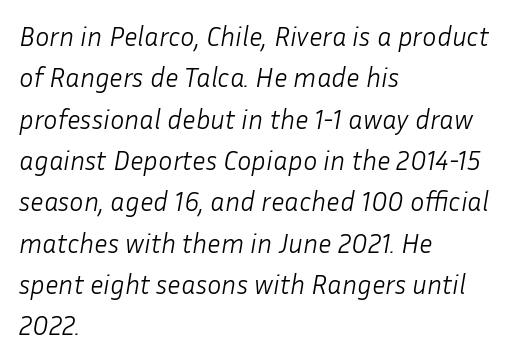
{"italic": "yes", "lean": "right", "slant_degrees": 10, "bold": "no", "underline": "no", "align": "left", "line_spacing": "normal", "line_spacing_ratio": 1.53, "letter_spacing": "normal", "letter_spacing_em": 0.0, "glyph_px": 27}
